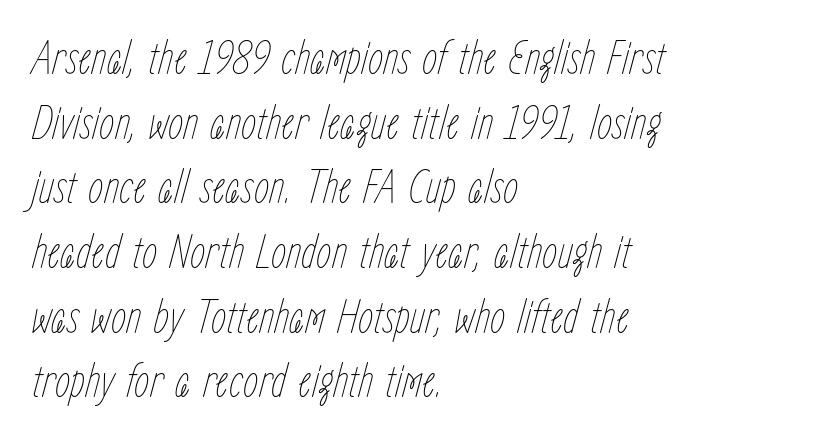
{"italic": "yes", "lean": "right", "slant_degrees": 15, "bold": "no", "weight": "thin", "width": "condensed", "stroke_contrast": "low", "x_height": "medium", "monospaced": "no", "underline": "no", "align": "left", "line_spacing": "normal", "line_spacing_ratio": 1.32, "letter_spacing": "normal", "letter_spacing_em": 0.0, "glyph_px": 49}
